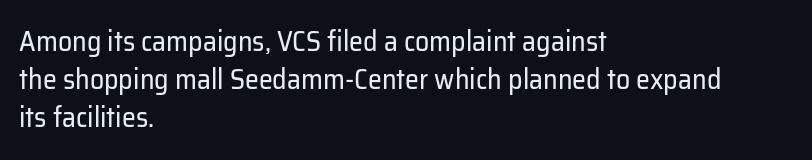
Q: Is the text bold? A: No.
Q: Is the text italic (slanted)? A: No, it is upright.
Q: Is the typeface a serif or a sans-serif typeface? A: Sans-serif.
Q: Is the text underlined? A: No.
Q: How is the paragraph aligned? A: Left-aligned.
Q: Is the spacing between letters normal or unusually wide? A: Normal.
Q: Is the spacing between lines tight, normal or loose? A: Normal.
Q: Width (condensed, normal, or wide)? A: Normal.
Q: Stroke contrast? A: Low.
Q: x-height? A: Medium.
Q: Monospaced? A: No.
